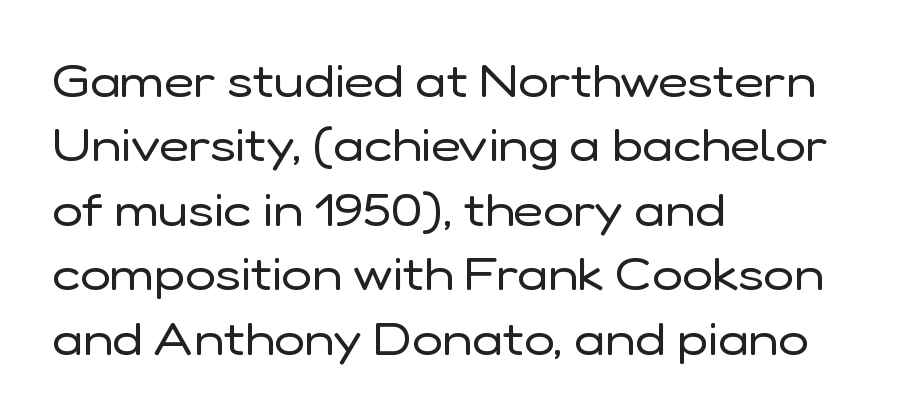
{"serif": "no", "italic": "no", "bold": "no", "weight": "regular", "width": "normal", "stroke_contrast": "low", "x_height": "medium", "monospaced": "no", "underline": "no", "align": "left", "line_spacing": "normal", "line_spacing_ratio": 1.4, "letter_spacing": "normal", "letter_spacing_em": 0.0, "glyph_px": 46}
